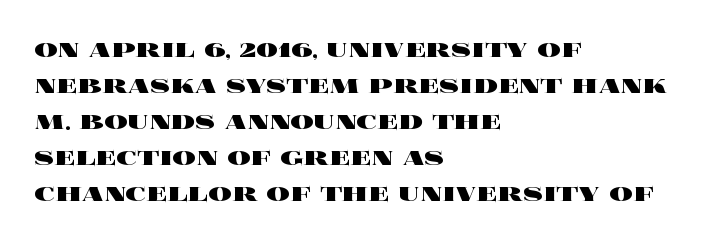
The image shows 29 px heavy, wide type, upright; set left-aligned, line spacing 1.24x, normal letter spacing, not underlined; a large x-height.
